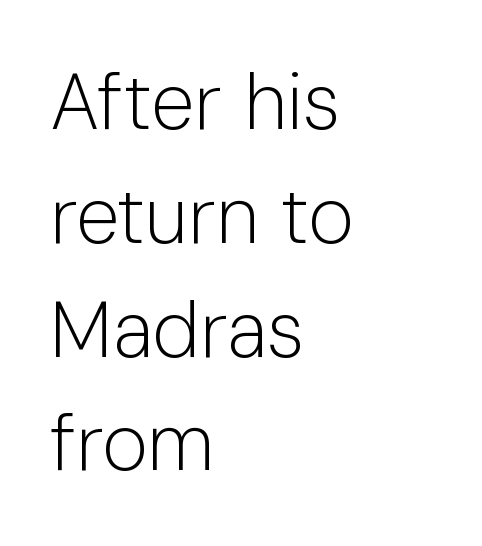
Q: Is the text bold? A: No.
Q: Is the text italic (slanted)? A: No, it is upright.
Q: Is the typeface a serif or a sans-serif typeface? A: Sans-serif.
Q: Is the text underlined? A: No.
Q: How is the paragraph aligned? A: Left-aligned.
Q: Is the spacing between letters normal or unusually wide? A: Normal.
Q: Is the spacing between lines tight, normal or loose? A: Normal.
Q: Width (condensed, normal, or wide)? A: Normal.
Q: Stroke contrast? A: Low.
Q: x-height? A: Medium.
Q: Monospaced? A: No.
